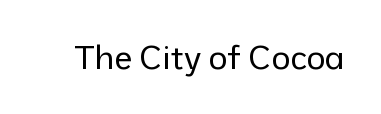
Q: Is the text bold? A: No.
Q: Is the text italic (slanted)? A: No, it is upright.
Q: Is the typeface a serif or a sans-serif typeface? A: Sans-serif.
Q: Is the text underlined? A: No.
Q: Is the spacing between letters normal or unusually wide? A: Normal.
Q: Width (condensed, normal, or wide)? A: Normal.
Q: Stroke contrast? A: Low.
Q: x-height? A: Medium.
Q: Monospaced? A: No.
